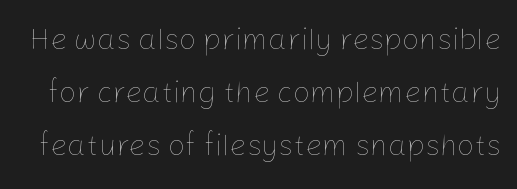
Q: Is the text bold? A: No.
Q: Is the text italic (slanted)? A: No, it is upright.
Q: Is the text underlined? A: No.
Q: Is the spacing between letters normal or unusually wide? A: Normal.
Q: Width (condensed, normal, or wide)? A: Normal.
Q: Stroke contrast? A: Low.
Q: x-height? A: Medium.
Q: Monospaced? A: No.
